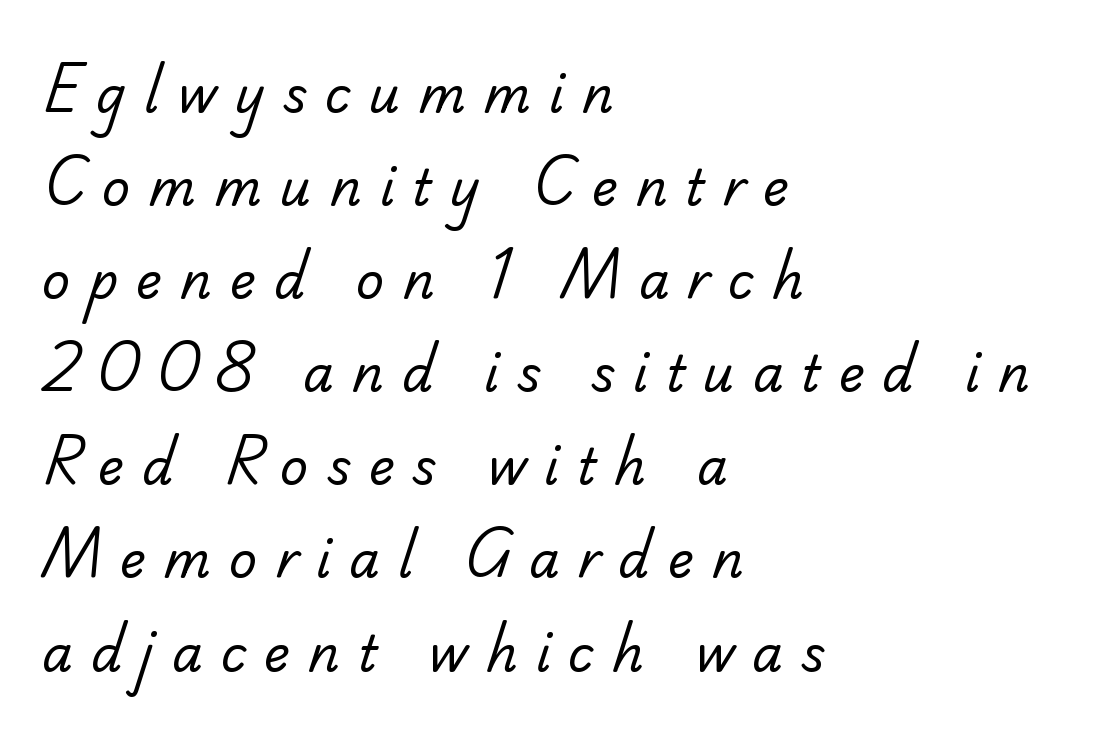
Q: Is the text bold? A: No.
Q: Is the typeface a serif or a sans-serif typeface? A: Serif.
Q: Is the text underlined? A: No.
Q: How is the paragraph aligned? A: Left-aligned.
Q: Is the spacing between letters normal or unusually wide? A: Unusually wide.
Q: Is the spacing between lines tight, normal or loose? A: Loose.
Q: Width (condensed, normal, or wide)? A: Normal.
Q: Stroke contrast? A: Low.
Q: x-height? A: Small.
Q: Monospaced? A: No.
